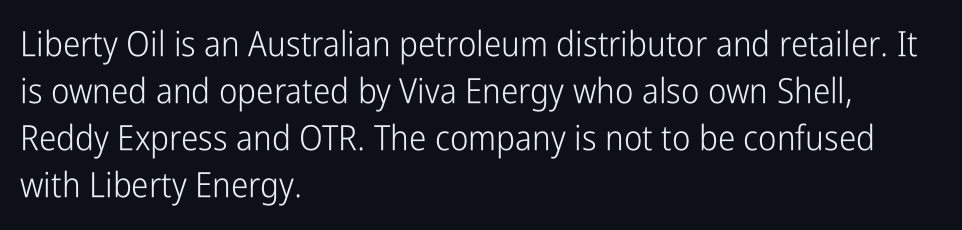
What's the leading like? Ordinary, nothing unusual. Stem width sits at or under what a default text font uses. Looks like regular typesetting: each glyph gets only the width it needs. Posture: straight, roman, zero tilt.
